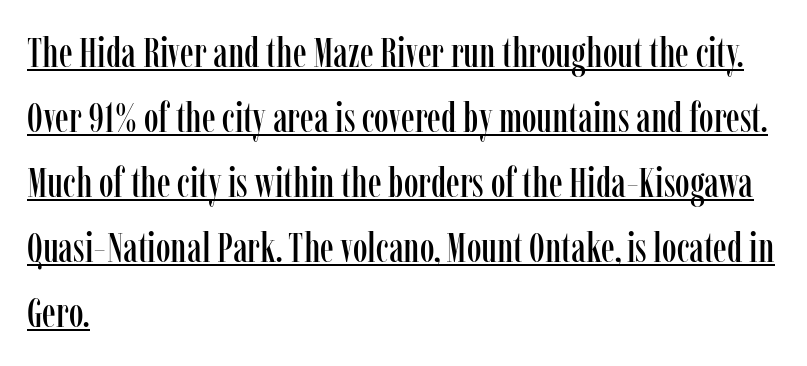
{"serif": "yes", "italic": "no", "width": "condensed", "stroke_contrast": "low", "x_height": "medium", "monospaced": "no", "underline": "yes", "align": "left", "line_spacing": "normal", "line_spacing_ratio": 1.55, "letter_spacing": "normal", "letter_spacing_em": 0.0, "glyph_px": 42}
